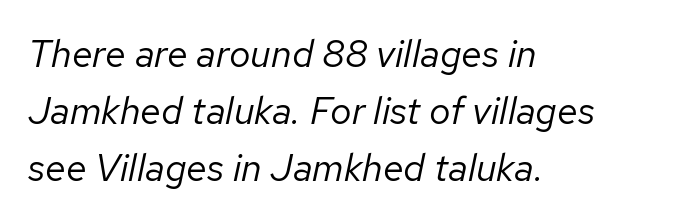
The strokes carry an ordinary text weight at most. A typesetter would call this proportional, since set widths differ per character. The specimen reads as italic at a glance. Students, observe: this is what conventionally led text looks like. A typesetter would call this zero additional tracking. These lines are set flush left with a ragged right edge.
